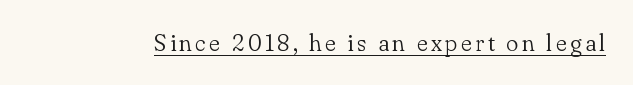
The image shows 23 px text type, upright; set underlined.
